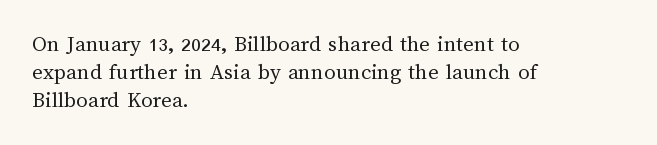
Every stem runs plumb, perpendicular to the baseline. Layout note: lines flush left. Decoration check: the copy has no underline. Short note: letters normally spaced.
